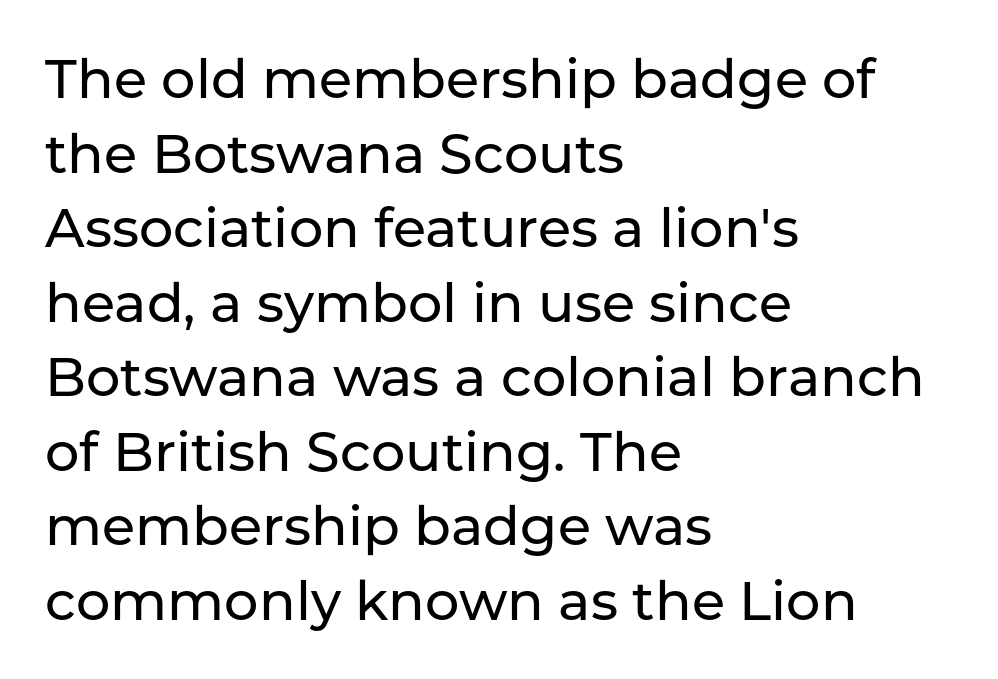
{"serif": "no", "italic": "no", "width": "normal", "stroke_contrast": "low", "x_height": "medium", "monospaced": "no", "underline": "no", "align": "left", "line_spacing": "normal", "line_spacing_ratio": 1.38, "letter_spacing": "normal", "letter_spacing_em": 0.0, "glyph_px": 54}
